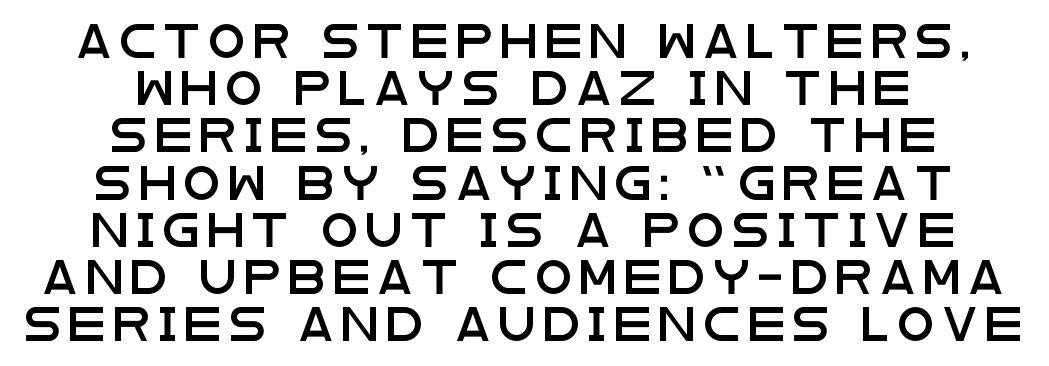
Q: Is the text italic (slanted)? A: No, it is upright.
Q: Is the typeface a serif or a sans-serif typeface? A: Sans-serif.
Q: Is the text underlined? A: No.
Q: How is the paragraph aligned? A: Centered.
Q: Is the spacing between letters normal or unusually wide? A: Unusually wide.
Q: Is the spacing between lines tight, normal or loose? A: Normal.
Q: Width (condensed, normal, or wide)? A: Wide.
Q: Stroke contrast? A: Low.
Q: x-height? A: Large.
Q: Monospaced? A: No.
